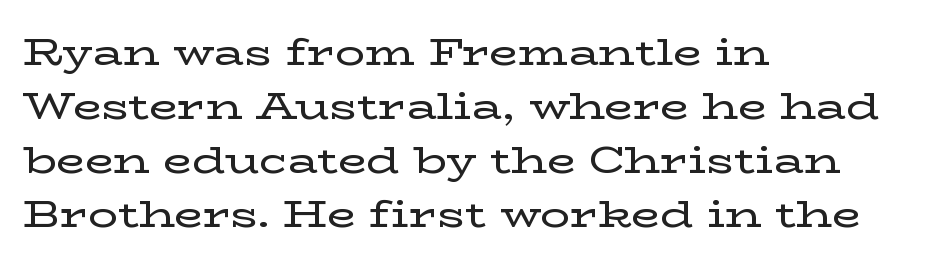
{"serif": "yes", "italic": "no", "width": "wide", "stroke_contrast": "low", "x_height": "medium", "monospaced": "no", "underline": "no", "align": "left", "line_spacing": "normal", "line_spacing_ratio": 1.46, "letter_spacing": "normal", "letter_spacing_em": 0.0, "glyph_px": 37}
